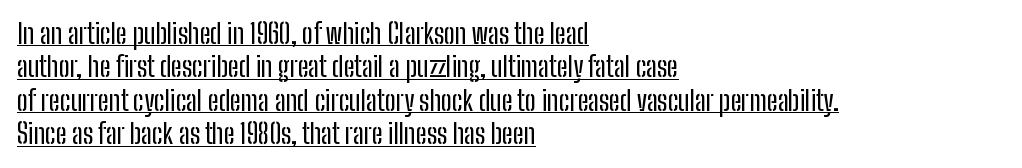
{"italic": "no", "underline": "yes", "align": "left", "line_spacing_ratio": 1.24, "letter_spacing": "normal", "letter_spacing_em": 0.0, "glyph_px": 27}
